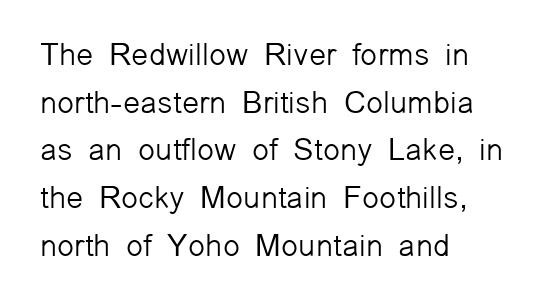
{"serif": "no", "italic": "no", "bold": "no", "weight": "light", "width": "normal", "stroke_contrast": "low", "x_height": "medium", "monospaced": "no", "underline": "no", "align": "left", "line_spacing": "normal", "line_spacing_ratio": 1.54, "letter_spacing": "normal", "letter_spacing_em": 0.0, "glyph_px": 31}
